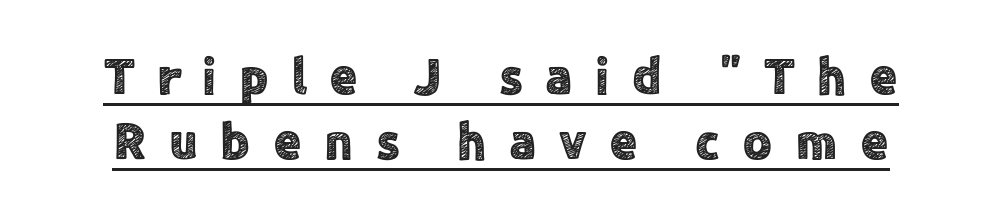
{"serif": "no", "italic": "no", "width": "normal", "x_height": "medium", "monospaced": "no", "underline": "yes", "line_spacing": "normal", "line_spacing_ratio": 1.28, "letter_spacing": "wide", "letter_spacing_em": 0.44, "glyph_px": 51}
